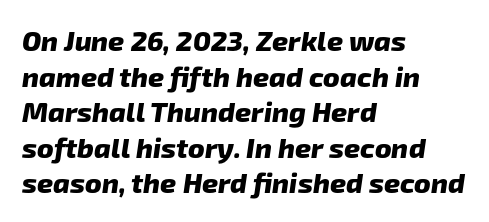
The image shows 28 px heavy sans-serif type; set left-aligned, normal line spacing (1.27x), normal letter spacing, not underlined; low stroke contrast and a medium x-height.
